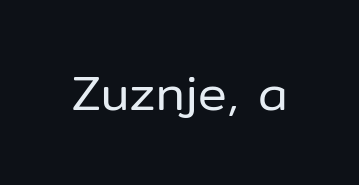
{"serif": "no", "italic": "no", "bold": "no", "weight": "regular", "width": "normal", "stroke_contrast": "low", "x_height": "medium", "monospaced": "no", "underline": "no", "letter_spacing": "normal", "letter_spacing_em": 0.0, "glyph_px": 48}
